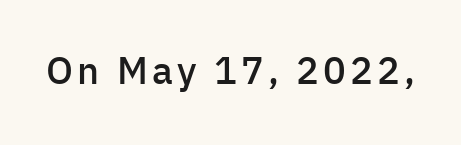
Q: Is the text bold? A: Semi-bold.
Q: Is the text italic (slanted)? A: No, it is upright.
Q: Is the typeface a serif or a sans-serif typeface? A: Sans-serif.
Q: Is the text underlined? A: No.
Q: Width (condensed, normal, or wide)? A: Normal.
Q: Stroke contrast? A: Low.
Q: x-height? A: Medium.
Q: Monospaced? A: No.
